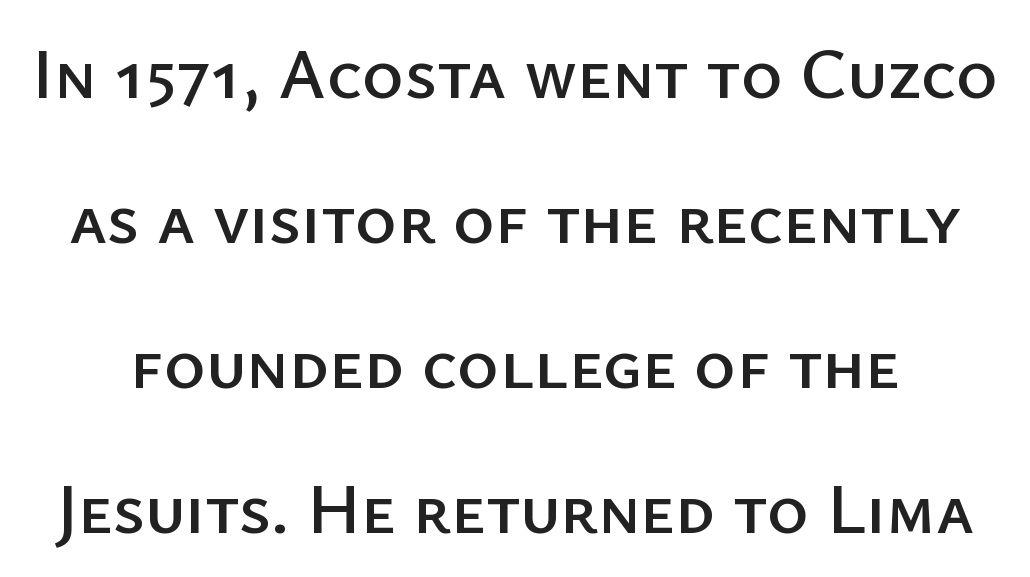
The image shows 71 px sans-serif type, upright; set loose line spacing (2.04x), normal letter spacing, not underlined; low stroke contrast and a medium x-height.
